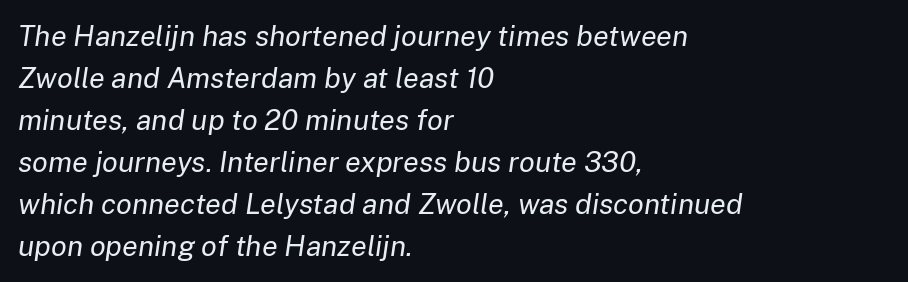
Q: Is the text bold? A: No.
Q: Is the text italic (slanted)? A: Yes, it leans right by about 8 degrees.
Q: Is the text underlined? A: No.
Q: How is the paragraph aligned? A: Left-aligned.
Q: Is the spacing between letters normal or unusually wide? A: Normal.
Q: Is the spacing between lines tight, normal or loose? A: Normal.
Q: Width (condensed, normal, or wide)? A: Normal.
Q: Stroke contrast? A: Low.
Q: x-height? A: Medium.
Q: Monospaced? A: No.
